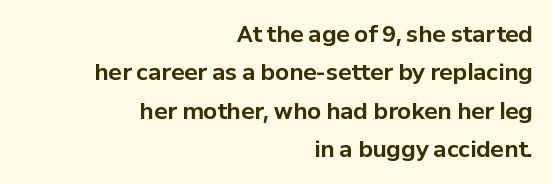
The image shows 22 px bold type, upright; set right-aligned, line spacing 1.75x, normal letter spacing, not underlined.
